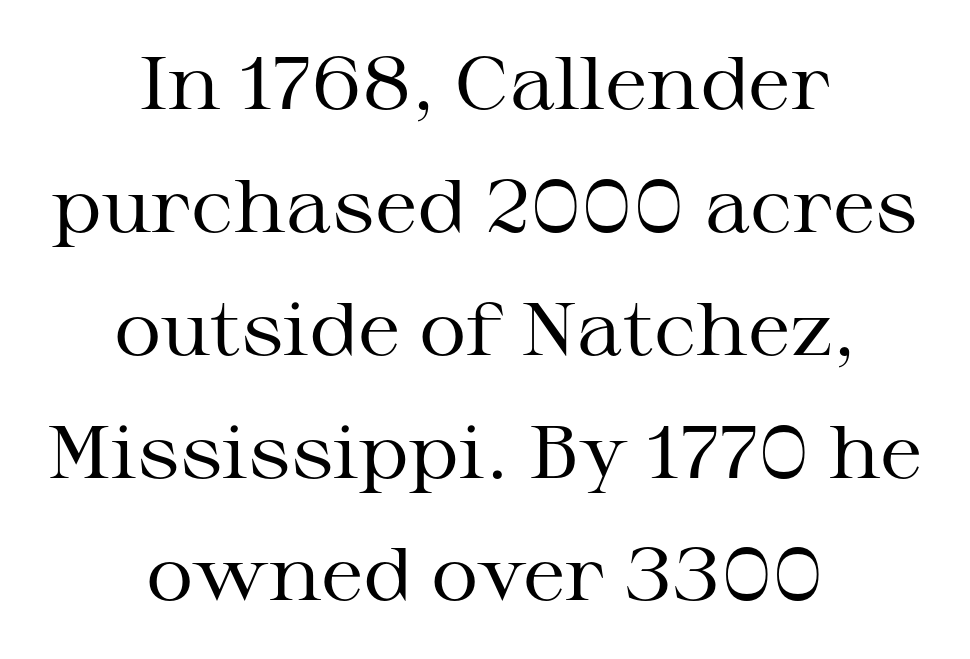
{"serif": "yes", "italic": "no", "bold": "no", "weight": "regular", "width": "wide", "stroke_contrast": "medium", "x_height": "medium", "monospaced": "no", "underline": "no", "align": "center", "line_spacing": "normal", "line_spacing_ratio": 1.66, "letter_spacing": "normal", "letter_spacing_em": 0.0, "glyph_px": 74}
